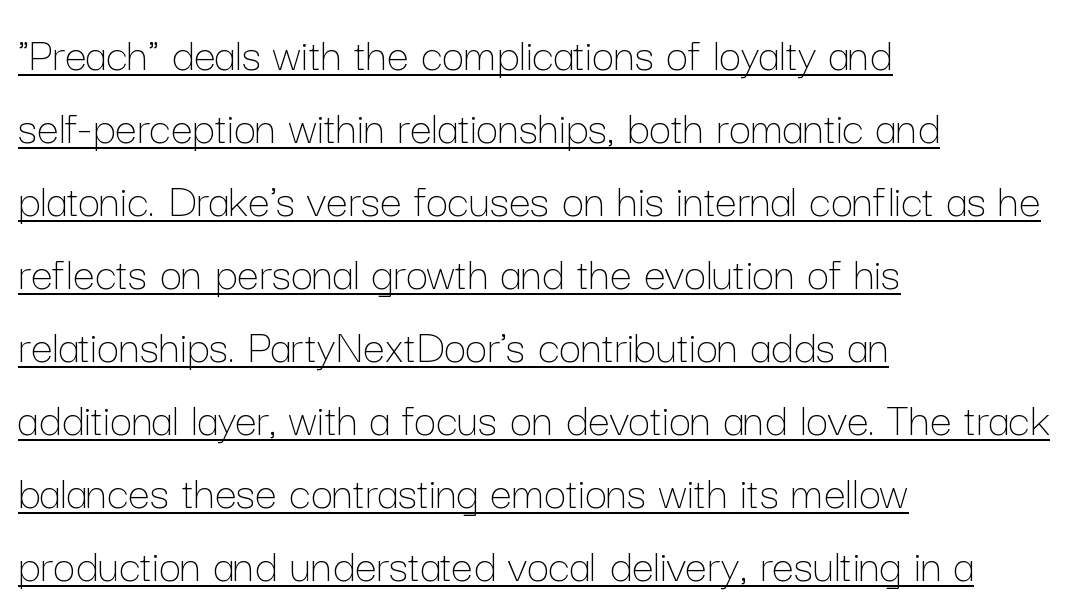
The passage shown is typed in a proportional face where columns would drift. These lines keep a tight, regular rhythm from letter to letter. This rendering features underlined lettering. Honestly, the row spacing looks completely unremarkable. In terms of posture, this sample is upright. Short and long lines alike share a common starting point at left.
